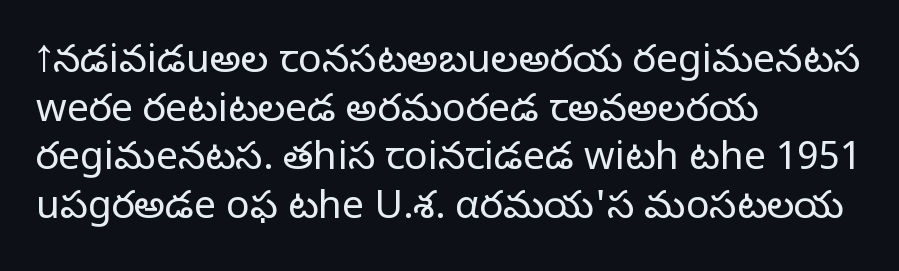
Q: Is the text bold? A: No.
Q: Is the text italic (slanted)? A: No, it is upright.
Q: Is the typeface a serif or a sans-serif typeface? A: Sans-serif.
Q: Is the text underlined? A: No.
Q: How is the paragraph aligned? A: Left-aligned.
Q: Is the spacing between letters normal or unusually wide? A: Normal.
Q: Is the spacing between lines tight, normal or loose? A: Normal.
Q: Width (condensed, normal, or wide)? A: Normal.
Q: Stroke contrast? A: Low.
Q: x-height? A: Medium.
Q: Monospaced? A: No.
